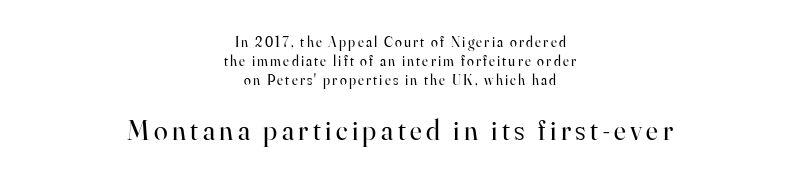
The image shows 28 px regular-weight serif type, upright; set centered, normal line spacing (1.35x), not underlined; the second (bottom) block is 2.0x larger; high stroke contrast and a small x-height.
